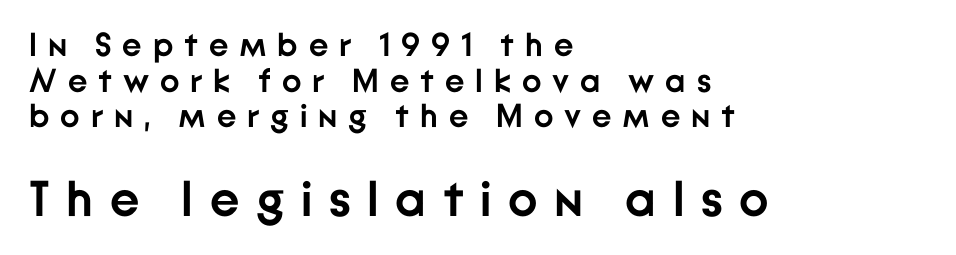
The image shows 50 px semibold sans-serif type, upright; set left-aligned, tight line spacing (1.08x), unusually wide letter spacing (+0.33 em), not underlined; the second (bottom) block is 1.52x larger; low stroke contrast and a medium x-height.
